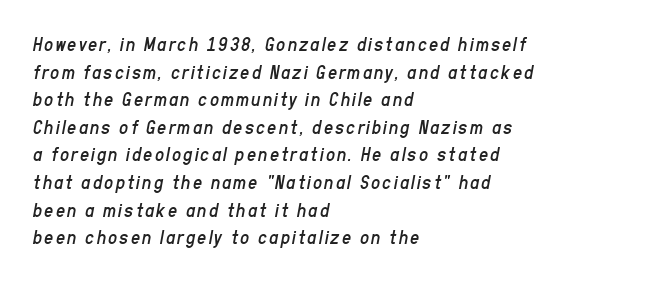
{"italic": "yes", "lean": "right", "slant_degrees": 11, "bold": "no", "underline": "no", "align": "left", "line_spacing": "normal", "line_spacing_ratio": 1.38, "glyph_px": 20}
